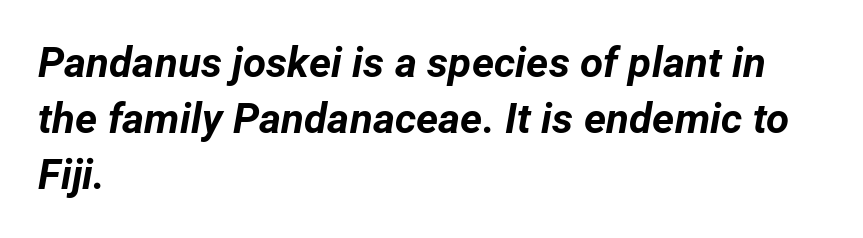
The image shows 42 px bold type, italic (leaning right); set left-aligned, normal line spacing (1.33x), normal letter spacing, not underlined; low stroke contrast and a medium x-height.
